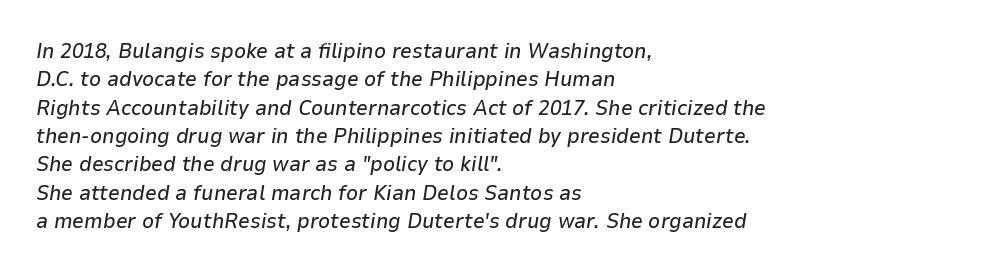
{"italic": "yes", "lean": "right", "slant_degrees": 9, "underline": "no", "align": "left", "line_spacing": "normal", "line_spacing_ratio": 1.35, "letter_spacing": "normal", "letter_spacing_em": 0.0, "glyph_px": 21}
